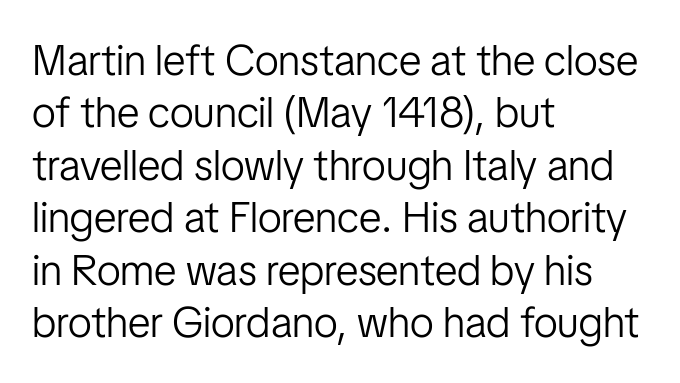
The image shows 43 px light, condensed sans-serif type, upright; set left-aligned, line spacing 1.22x, normal letter spacing, not underlined; low stroke contrast and a medium x-height.
